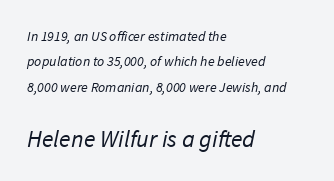
Q: Is the text bold? A: No.
Q: Is the text underlined? A: No.
Q: How is the paragraph aligned? A: Left-aligned.
Q: Is the spacing between letters normal or unusually wide? A: Normal.
Q: Which block of text is set in a larger size, the first (top) or the second (bottom)? A: The second (bottom) one.
